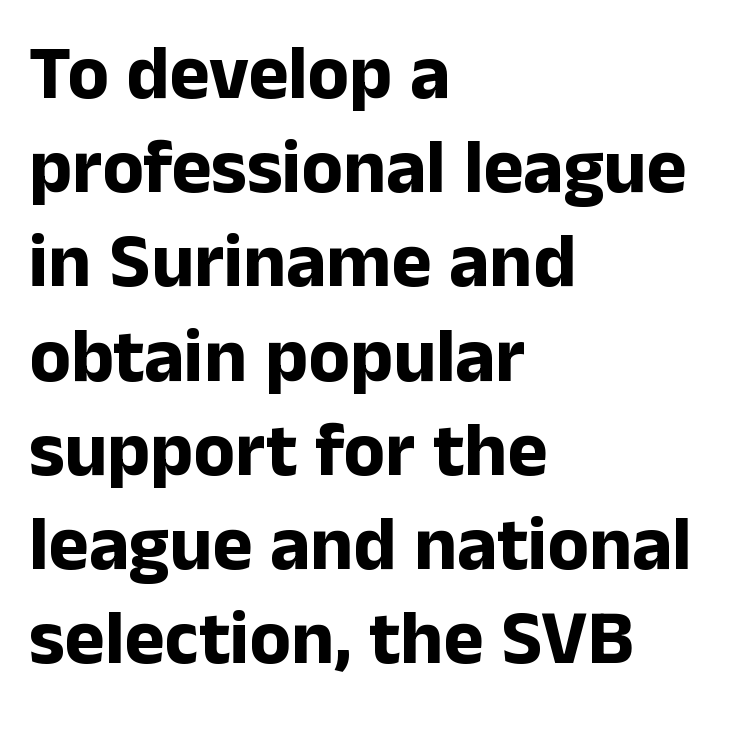
{"serif": "no", "italic": "no", "bold": "yes", "weight": "bold", "width": "normal", "stroke_contrast": "low", "x_height": "medium", "monospaced": "no", "underline": "no", "align": "left", "line_spacing_ratio": 1.24, "letter_spacing": "normal", "letter_spacing_em": 0.0, "glyph_px": 76}
